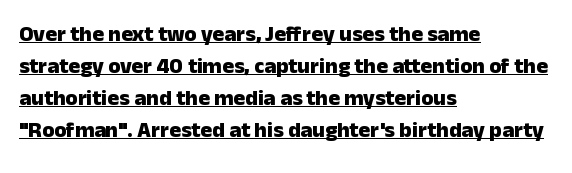
Horizontal bands of white between lines are of average thickness. The lettering stays uniformly vertical, giving the passage a roman look. This sample is left-justified, so line endings fall wherever the words run out. Quick note: underline on. These words are printed bold, with thick strokes throughout. Tracking here is standard; glyphs follow each other at the usual distance.
